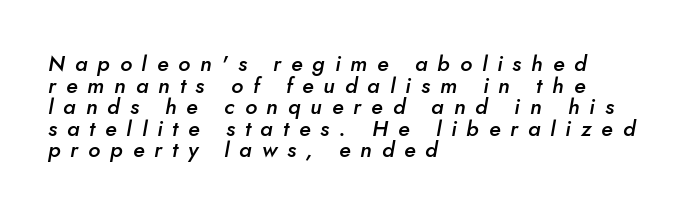
Q: Is the text bold? A: Semi-bold.
Q: Is the text italic (slanted)? A: Yes, it leans right by about 10 degrees.
Q: Is the text underlined? A: No.
Q: How is the paragraph aligned? A: Left-aligned.
Q: Is the spacing between letters normal or unusually wide? A: Unusually wide.
Q: Is the spacing between lines tight, normal or loose? A: Tight.
